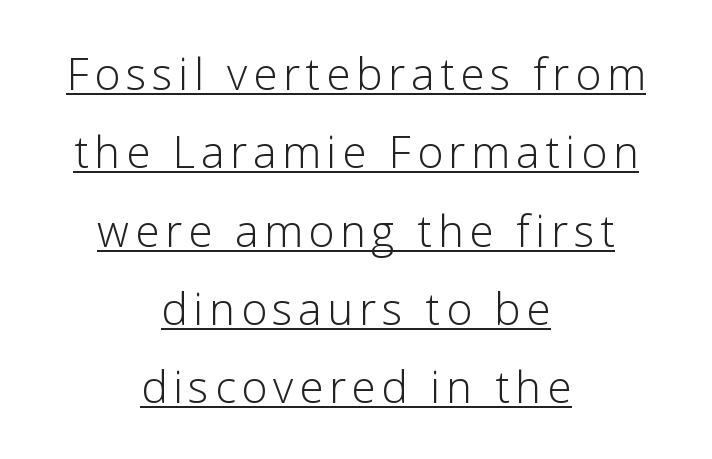
Every character sits straight up, as roman type does. The face used here is proportionally spaced, like ordinary book or web type. No chunkiness to these letters — they're not bold. In terms of letterform style, serifs are entirely absent. Every word sits above its own underline.
